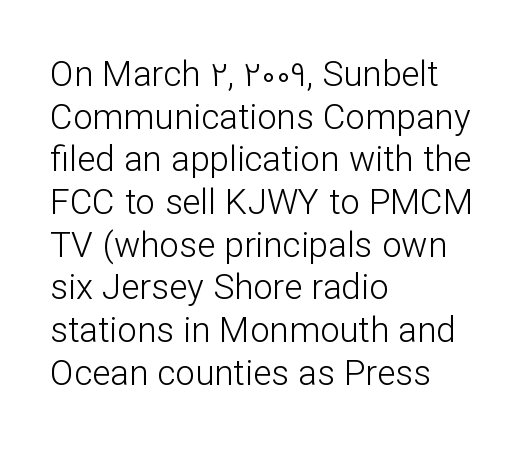
{"serif": "no", "italic": "no", "bold": "no", "weight": "light", "width": "normal", "stroke_contrast": "low", "x_height": "medium", "monospaced": "no", "underline": "no", "align": "left", "line_spacing_ratio": 1.22, "letter_spacing": "normal", "letter_spacing_em": 0.0, "glyph_px": 35}
